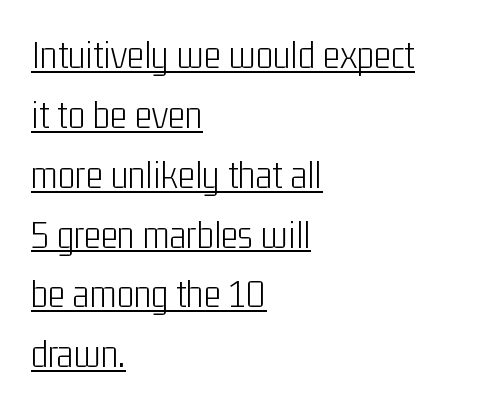
Q: Is the text bold? A: No.
Q: Is the text italic (slanted)? A: No, it is upright.
Q: Is the typeface a serif or a sans-serif typeface? A: Sans-serif.
Q: Is the text underlined? A: Yes.
Q: How is the paragraph aligned? A: Left-aligned.
Q: Is the spacing between letters normal or unusually wide? A: Normal.
Q: Is the spacing between lines tight, normal or loose? A: Normal.
Q: Width (condensed, normal, or wide)? A: Condensed.
Q: Stroke contrast? A: Low.
Q: x-height? A: Medium.
Q: Monospaced? A: No.
